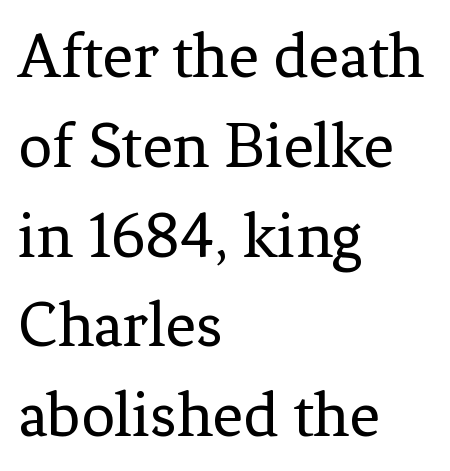
Q: Is the text bold? A: No.
Q: Is the text italic (slanted)? A: No, it is upright.
Q: Is the typeface a serif or a sans-serif typeface? A: Serif.
Q: Is the text underlined? A: No.
Q: How is the paragraph aligned? A: Left-aligned.
Q: Is the spacing between letters normal or unusually wide? A: Normal.
Q: Is the spacing between lines tight, normal or loose? A: Normal.
Q: Width (condensed, normal, or wide)? A: Normal.
Q: Stroke contrast? A: Low.
Q: x-height? A: Medium.
Q: Monospaced? A: No.
